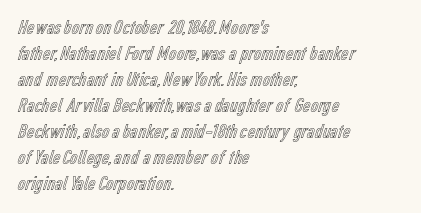
The image shows 21 px text type; set left-aligned, line spacing 1.24x, normal letter spacing, not underlined.
